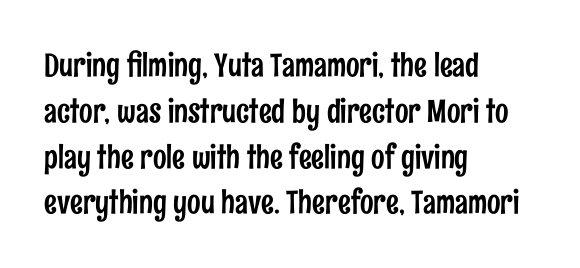
Summary of vertical rhythm: regular, with standard interline spacing. The passage shown is typeset with a sans-serif family. It's the straight-up-and-down kind of type. Leftover space on each line is placed entirely after the last word. You could call the tracking neutral — neither tight nor loose.
